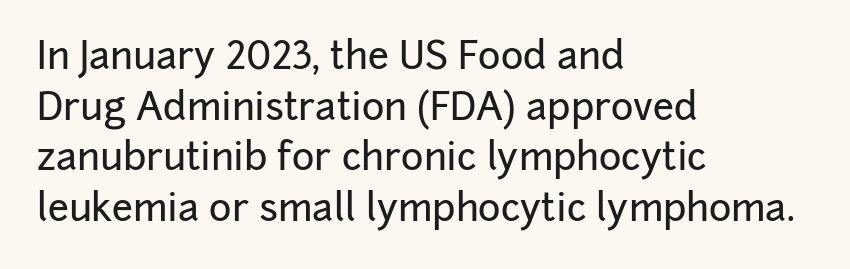
Q: Is the text italic (slanted)? A: No, it is upright.
Q: Is the typeface a serif or a sans-serif typeface? A: Sans-serif.
Q: Is the text underlined? A: No.
Q: How is the paragraph aligned? A: Left-aligned.
Q: Is the spacing between letters normal or unusually wide? A: Normal.
Q: Is the spacing between lines tight, normal or loose? A: Normal.
Q: Width (condensed, normal, or wide)? A: Normal.
Q: Stroke contrast? A: Low.
Q: x-height? A: Medium.
Q: Monospaced? A: No.
